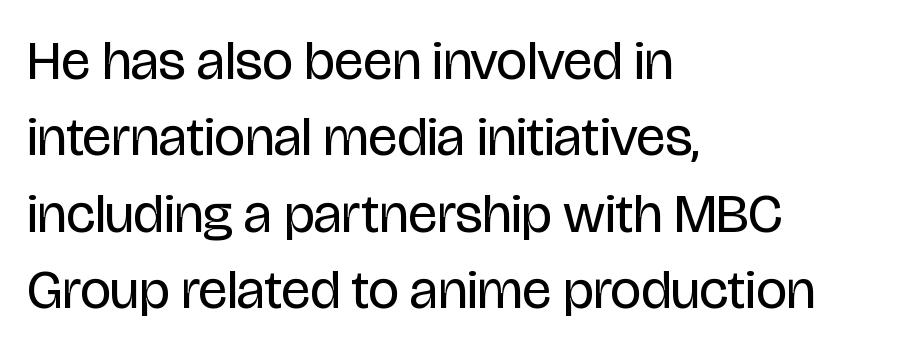
The image shows 55 px regular-weight, condensed sans-serif type, upright; set left-aligned, normal line spacing (1.39x), normal letter spacing, not underlined; low stroke contrast and a large x-height.
